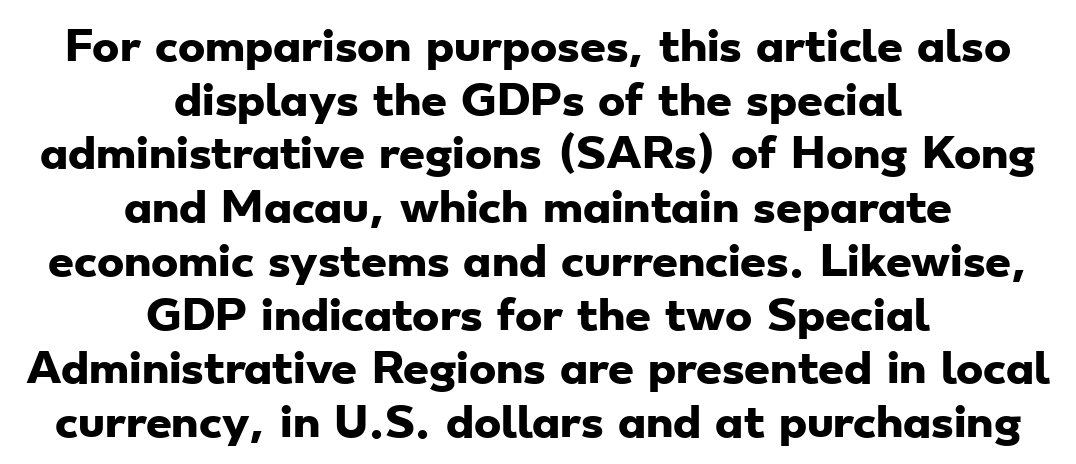
Q: Is the text bold? A: Yes.
Q: Is the typeface a serif or a sans-serif typeface? A: Sans-serif.
Q: Is the text underlined? A: No.
Q: How is the paragraph aligned? A: Centered.
Q: Is the spacing between letters normal or unusually wide? A: Normal.
Q: Is the spacing between lines tight, normal or loose? A: Normal.
Q: Width (condensed, normal, or wide)? A: Wide.
Q: Stroke contrast? A: Low.
Q: x-height? A: Small.
Q: Monospaced? A: No.
